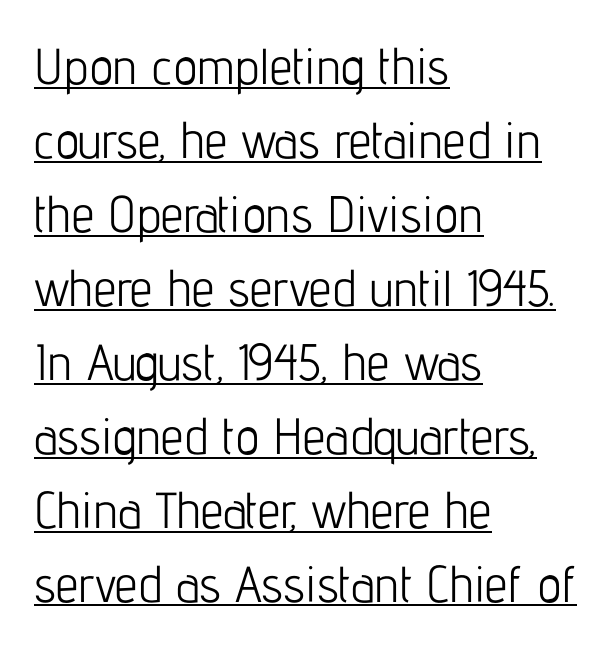
Every row of glyphs begins at an identical x-position on the left. Weight class: somewhere from thin through regular. Horizontal bands of white between lines are of average thickness. Do the letters lean? They stand straight.
